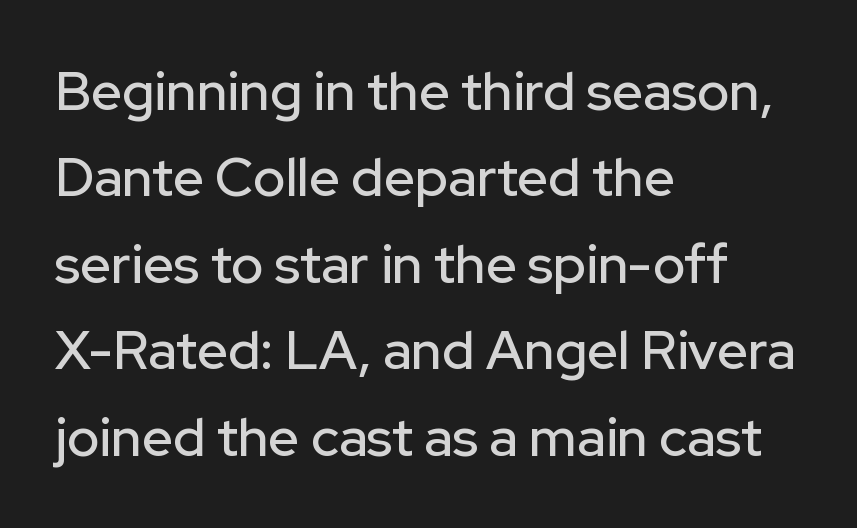
Nothing unusual about the tracking: characters are spaced as the font intends. The letters advance in unequal steps, a hallmark of proportional type. The passage shown is not underscored anywhere. In terms of leading, this rendering sits right in the middle. This is sans-serif lettering, the kind often seen on screens and signage.
